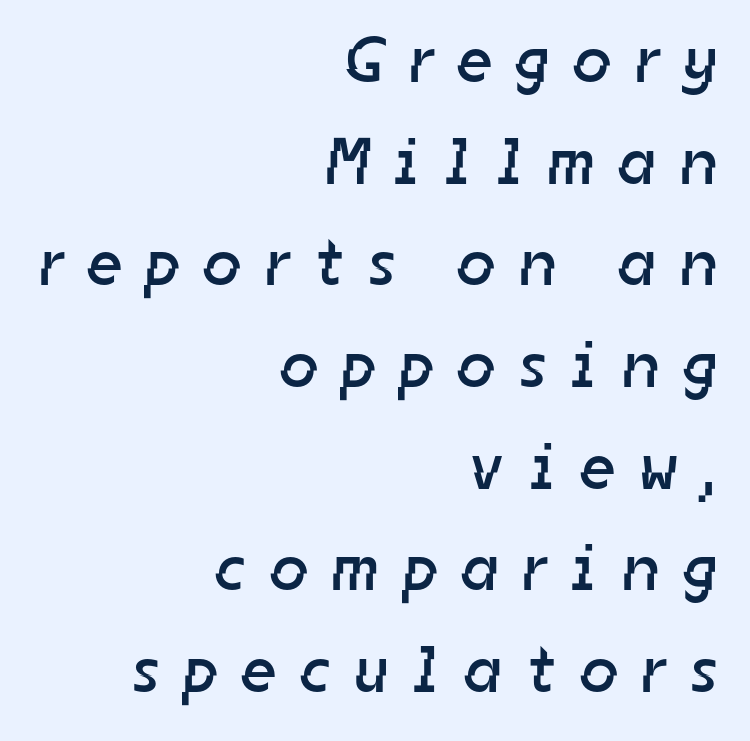
The image shows 66 px regular-weight sans-serif type; set right-aligned, normal line spacing (1.54x), unusually wide letter spacing (+0.38 em), not underlined; low stroke contrast and a medium x-height.
